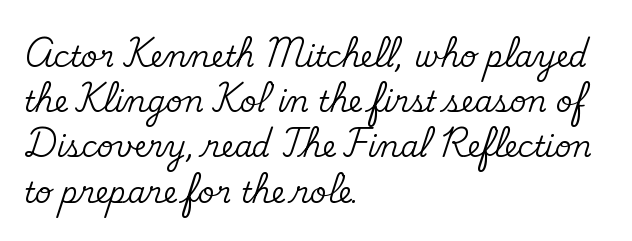
{"width": "normal", "stroke_contrast": "medium", "x_height": "small", "monospaced": "no", "underline": "no", "align": "left", "line_spacing": "normal", "line_spacing_ratio": 1.56, "letter_spacing": "normal", "letter_spacing_em": 0.0, "glyph_px": 29}
